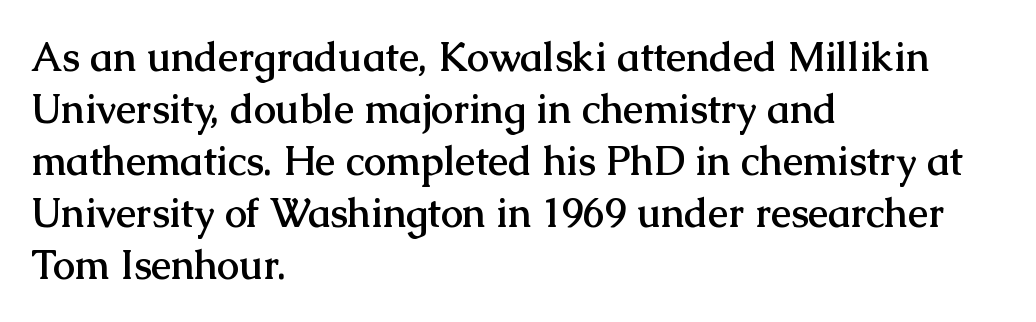
Q: Is the text bold? A: Yes.
Q: Is the text italic (slanted)? A: No, it is upright.
Q: Is the typeface a serif or a sans-serif typeface? A: Serif.
Q: Is the text underlined? A: No.
Q: How is the paragraph aligned? A: Left-aligned.
Q: Is the spacing between letters normal or unusually wide? A: Normal.
Q: Is the spacing between lines tight, normal or loose? A: Normal.
Q: Width (condensed, normal, or wide)? A: Normal.
Q: Stroke contrast? A: Medium.
Q: x-height? A: Medium.
Q: Monospaced? A: No.
